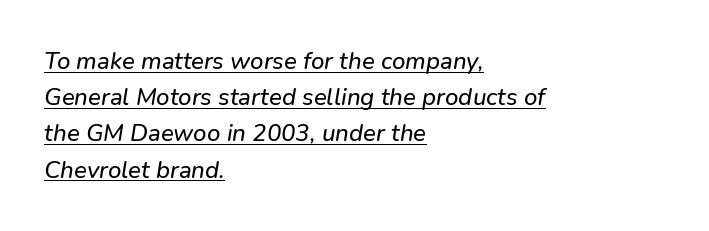
Q: Is the text underlined? A: Yes.
Q: How is the paragraph aligned? A: Left-aligned.
Q: Is the spacing between letters normal or unusually wide? A: Normal.
Q: Is the spacing between lines tight, normal or loose? A: Normal.
